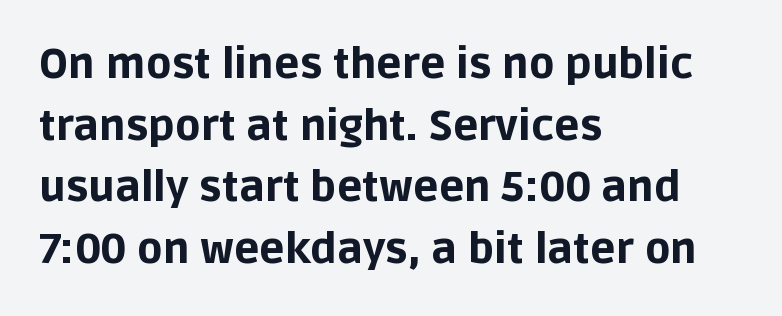
Clear beneath every line of the passage. The passage shown is typeset with a sans-serif family. The lettering stays uniformly vertical, giving the passage a roman look. The letters advance in unequal steps, a hallmark of proportional type. Rows of type keep a routine distance in the vertical direction.
